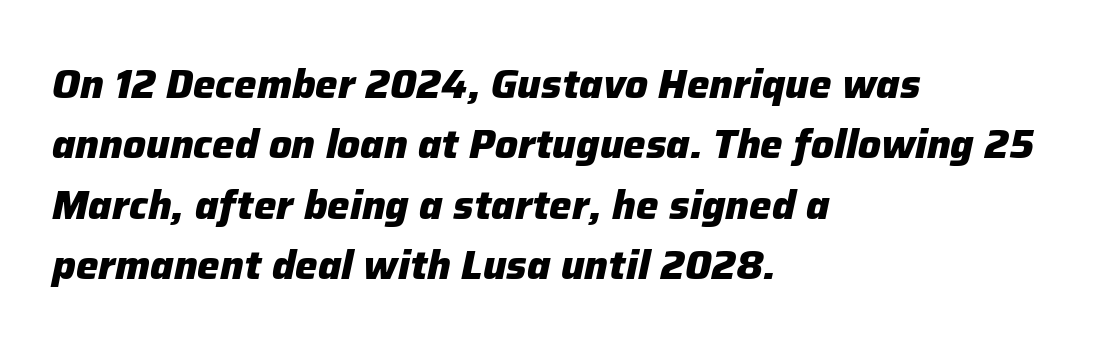
{"italic": "yes", "lean": "right", "slant_degrees": 12, "bold": "yes", "weight": "heavy", "width": "normal", "stroke_contrast": "low", "x_height": "medium", "monospaced": "no", "underline": "no", "align": "left", "line_spacing": "normal", "line_spacing_ratio": 1.51, "letter_spacing": "normal", "letter_spacing_em": 0.0, "glyph_px": 40}
